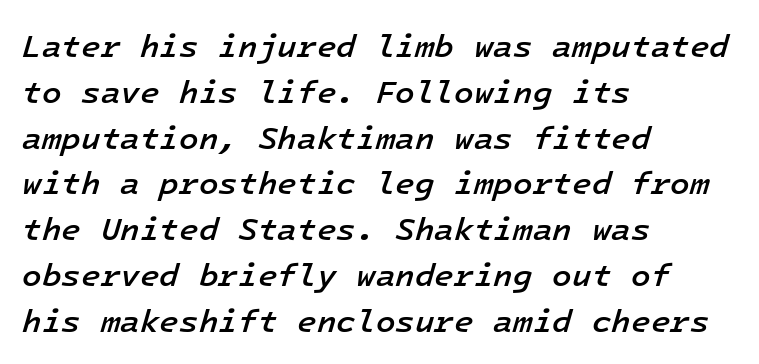
The image shows 32 px semibold type, italic (leaning right), monospaced; set left-aligned, normal line spacing (1.43x), normal letter spacing, not underlined; low stroke contrast and a medium x-height.
